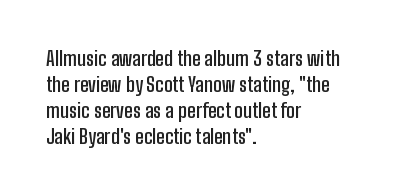
Is there any slant? The stems are plumb. In terms of letterspacing, this is plain default setting. The baseline area is clear. The passage is arranged the way most books set body copy — flush left.
